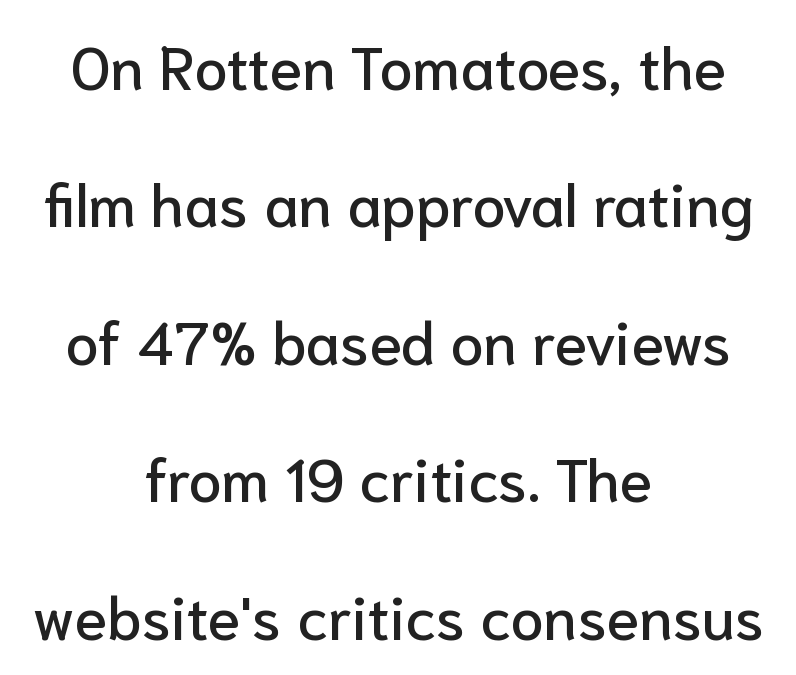
The image shows 60 px sans-serif type, upright; set centered, loose line spacing (2.29x), normal letter spacing, not underlined; low stroke contrast and a medium x-height.
